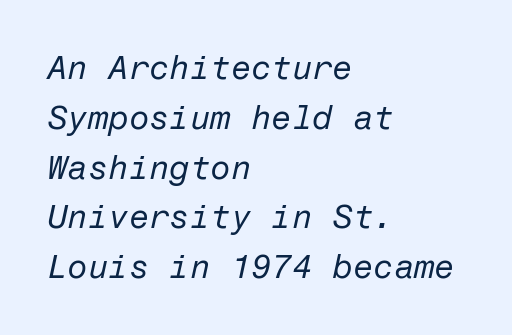
The image shows 33 px regular-weight type, italic (leaning right); set left-aligned, normal line spacing (1.51x), normal letter spacing, not underlined; low stroke contrast and a medium x-height.
